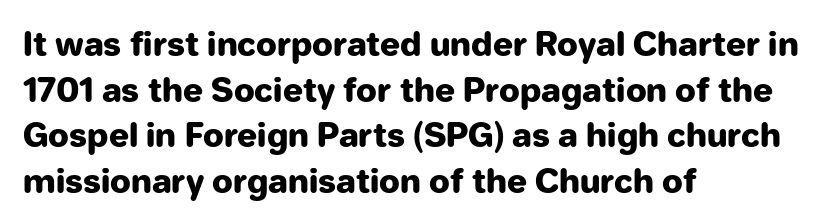
Compared with typical paragraphs, the rows here are spaced about the same. As a designer I'd log this as weight 700, bold. The face used here is rendered with its standard letterfit. Varying glyph widths throughout — classic text-font behaviour. A bare baseline throughout the passage. Unlike a traditional serif, this face leaves its strokes unadorned.
